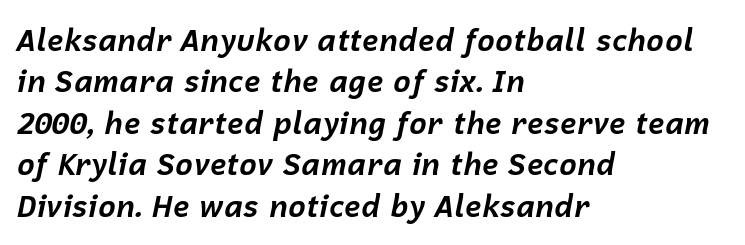
Q: Is the text bold? A: Yes.
Q: Is the text italic (slanted)? A: Yes, it leans right by about 12 degrees.
Q: Is the text underlined? A: No.
Q: How is the paragraph aligned? A: Left-aligned.
Q: Is the spacing between letters normal or unusually wide? A: Normal.
Q: Is the spacing between lines tight, normal or loose? A: Normal.
Q: Width (condensed, normal, or wide)? A: Normal.
Q: Stroke contrast? A: Low.
Q: x-height? A: Medium.
Q: Monospaced? A: No.
